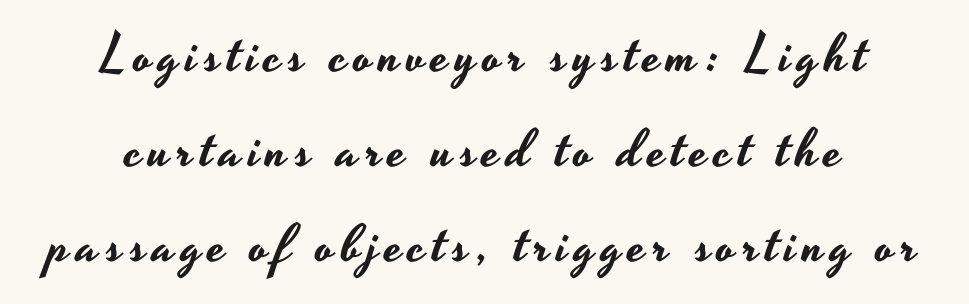
Q: Is the text italic (slanted)? A: Yes.
Q: Is the typeface a serif or a sans-serif typeface? A: Sans-serif.
Q: Is the text underlined? A: No.
Q: How is the paragraph aligned? A: Centered.
Q: Width (condensed, normal, or wide)? A: Wide.
Q: Stroke contrast? A: Low.
Q: x-height? A: Small.
Q: Monospaced? A: No.
